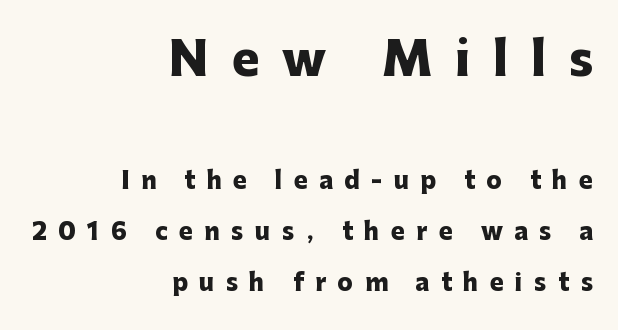
Decoration check: the copy has no underline. On the weight axis this lands at bold, roughly 700. Tall strokes in this sample are plumb rather than angled. Is this a fixed-width face? No — the glyphs have proportional, varying widths. This rendering employs a face without finishing strokes, i.e., a sans-serif. Typesetter's note — upper block bumped up in size, lower block left smaller.
